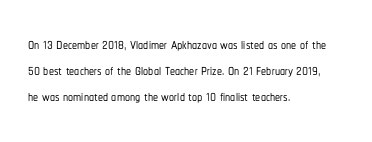
Q: Is the text italic (slanted)? A: No, it is upright.
Q: Is the text underlined? A: No.
Q: How is the paragraph aligned? A: Left-aligned.
Q: Is the spacing between letters normal or unusually wide? A: Normal.
Q: Is the spacing between lines tight, normal or loose? A: Normal.
